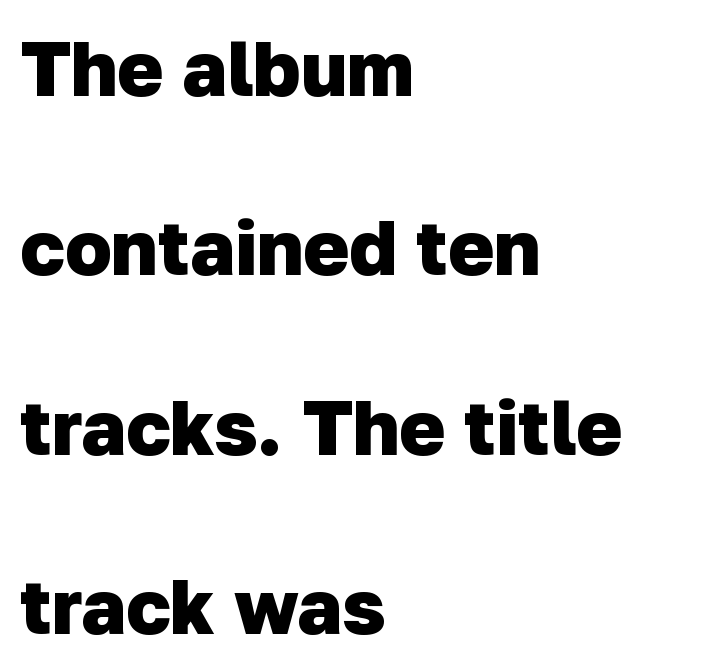
{"serif": "no", "bold": "yes", "weight": "heavy", "width": "normal", "stroke_contrast": "low", "x_height": "medium", "monospaced": "no", "underline": "no", "align": "left", "line_spacing": "loose", "line_spacing_ratio": 2.33, "letter_spacing": "normal", "letter_spacing_em": 0.0, "glyph_px": 77}
